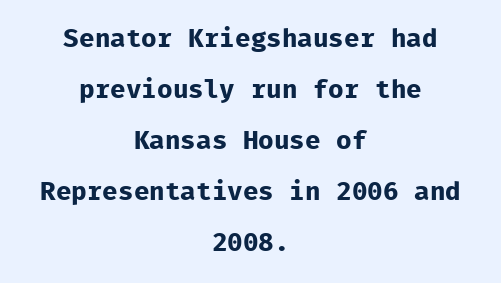
A roman cut, with each character standing at attention. The whitespace from short lines is split evenly between both sides. Just letters on the line, the space beneath them empty. Does the leading feel generous? Absolutely, it's lavish. The font is running at its bold setting. Glyph-to-glyph distance matches everyday printed text.
